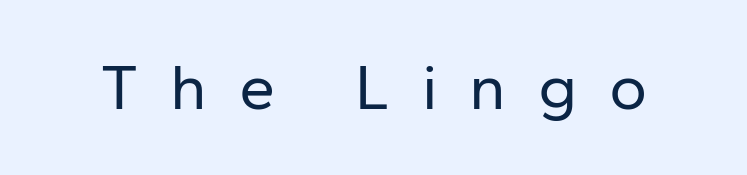
{"serif": "no", "italic": "no", "bold": "no", "weight": "regular", "width": "normal", "stroke_contrast": "low", "x_height": "medium", "monospaced": "no", "underline": "no", "letter_spacing": "wide", "letter_spacing_em": 0.49, "glyph_px": 65}
